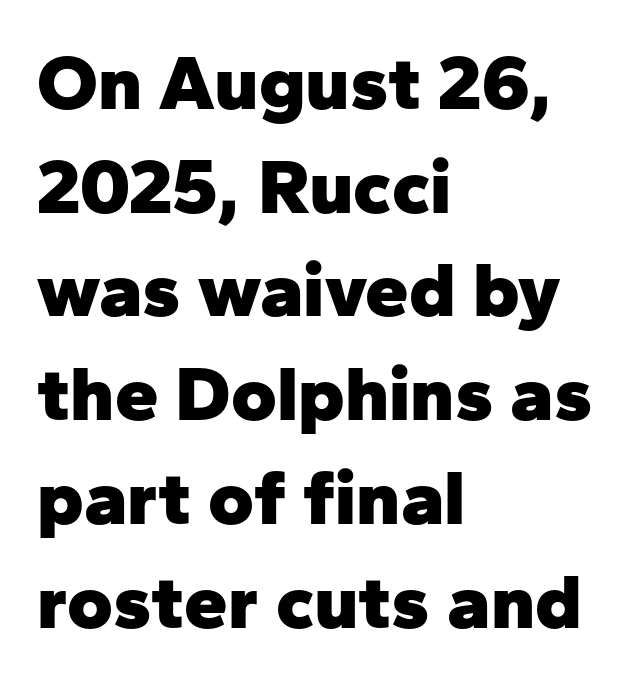
Q: Is the text bold? A: Yes.
Q: Is the text italic (slanted)? A: No, it is upright.
Q: Is the typeface a serif or a sans-serif typeface? A: Sans-serif.
Q: Is the text underlined? A: No.
Q: How is the paragraph aligned? A: Left-aligned.
Q: Is the spacing between letters normal or unusually wide? A: Normal.
Q: Is the spacing between lines tight, normal or loose? A: Normal.
Q: Width (condensed, normal, or wide)? A: Normal.
Q: Stroke contrast? A: Low.
Q: x-height? A: Medium.
Q: Monospaced? A: No.
